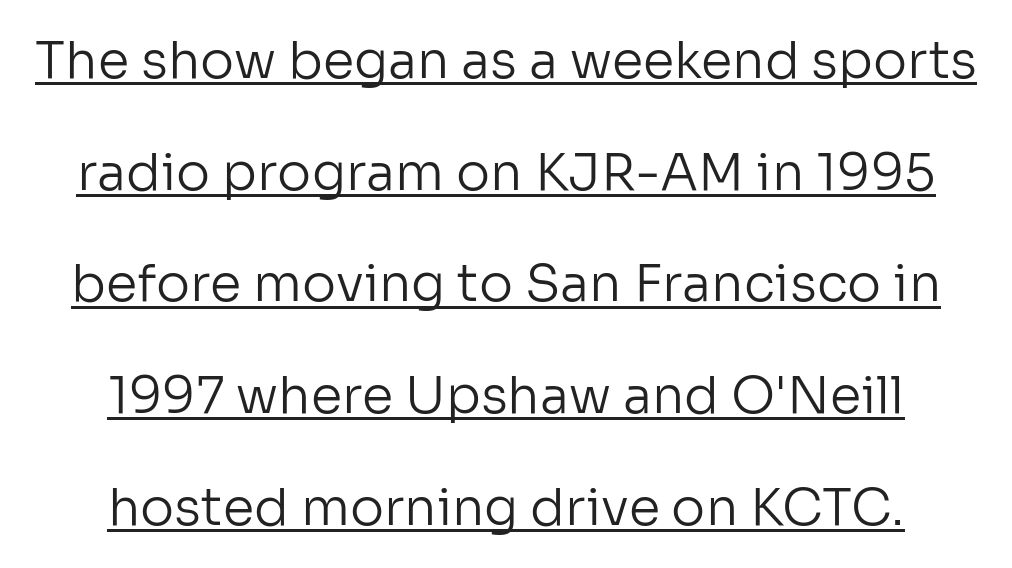
{"serif": "no", "italic": "no", "bold": "no", "weight": "regular", "width": "normal", "stroke_contrast": "low", "x_height": "medium", "monospaced": "no", "underline": "yes", "align": "center", "line_spacing": "loose", "line_spacing_ratio": 2.19, "letter_spacing": "normal", "letter_spacing_em": 0.0, "glyph_px": 51}
